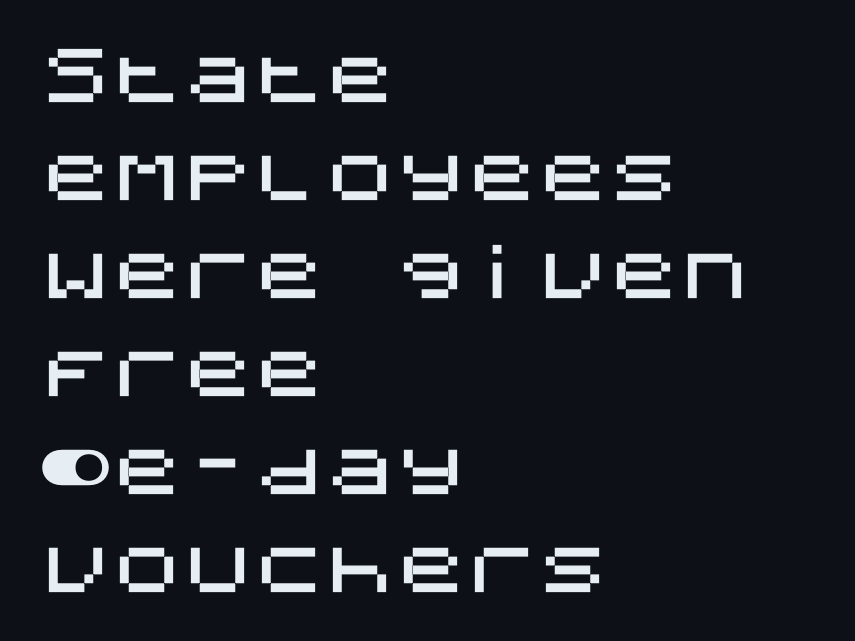
The image shows 71 px sans-serif type, upright; set left-aligned, normal line spacing (1.38x), normal letter spacing, not underlined; medium stroke contrast and a large x-height.
